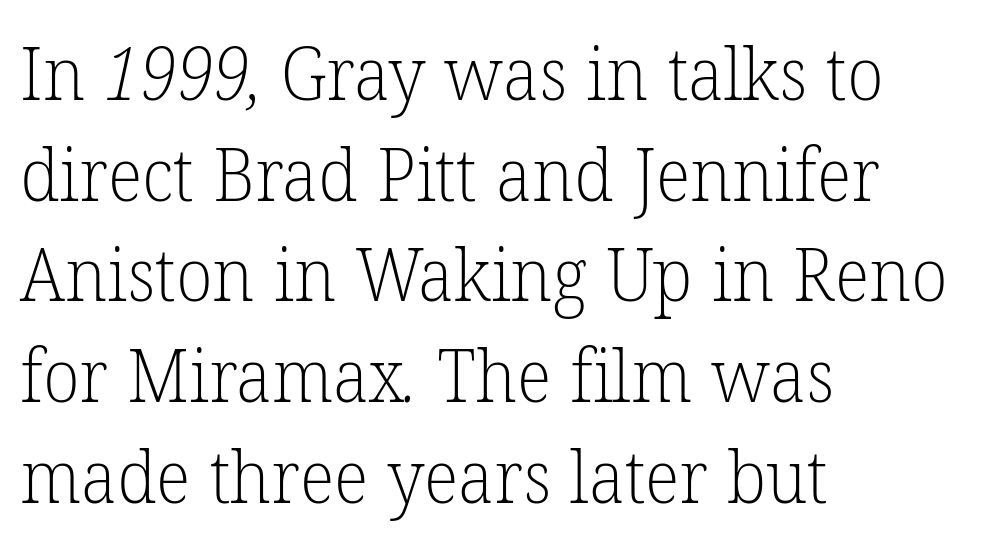
{"serif": "yes", "bold": "no", "weight": "light", "width": "normal", "stroke_contrast": "low", "x_height": "medium", "monospaced": "no", "underline": "no", "align": "left", "line_spacing": "normal", "line_spacing_ratio": 1.36, "letter_spacing": "normal", "letter_spacing_em": 0.0, "glyph_px": 74}
